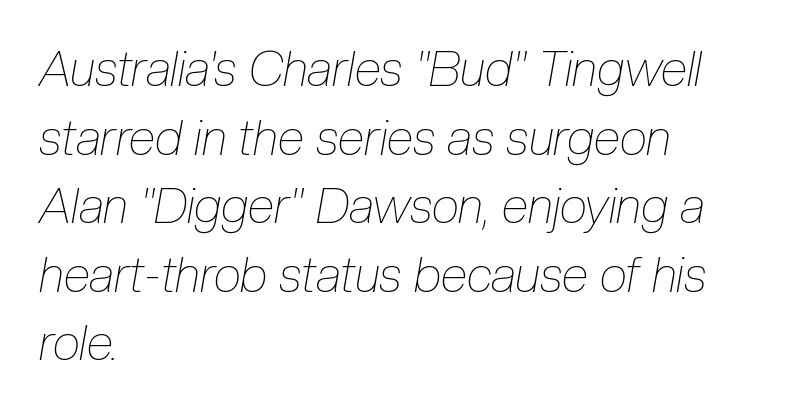
{"italic": "yes", "lean": "right", "slant_degrees": 10, "bold": "no", "weight": "thin", "width": "condensed", "stroke_contrast": "low", "x_height": "medium", "monospaced": "no", "underline": "no", "align": "left", "line_spacing": "normal", "line_spacing_ratio": 1.4, "letter_spacing": "normal", "letter_spacing_em": 0.0, "glyph_px": 49}
